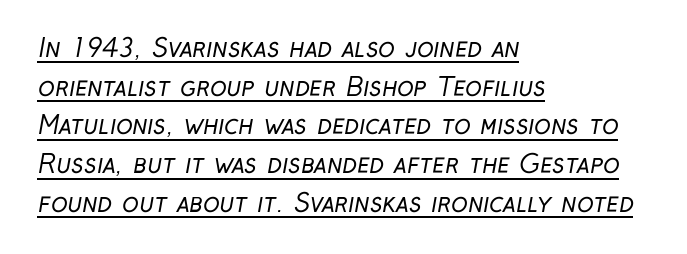
The image shows 25 px text type; set left-aligned, normal line spacing (1.55x), normal letter spacing, underlined.
